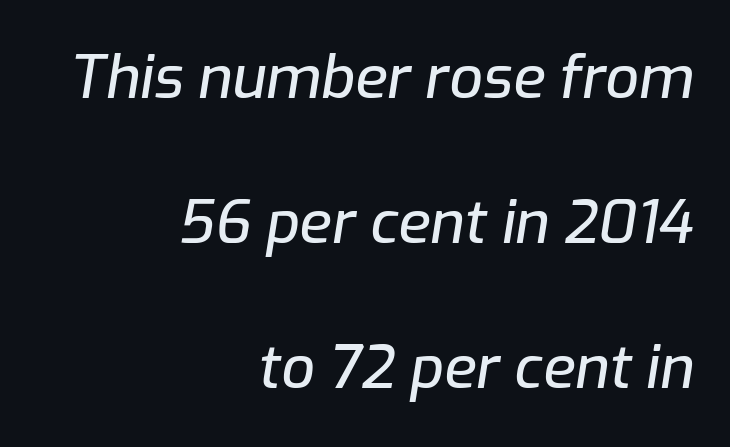
The image shows 59 px text type, italic (leaning right); set right-aligned, loose line spacing (2.46x), normal letter spacing, not underlined; low stroke contrast and a medium x-height.
